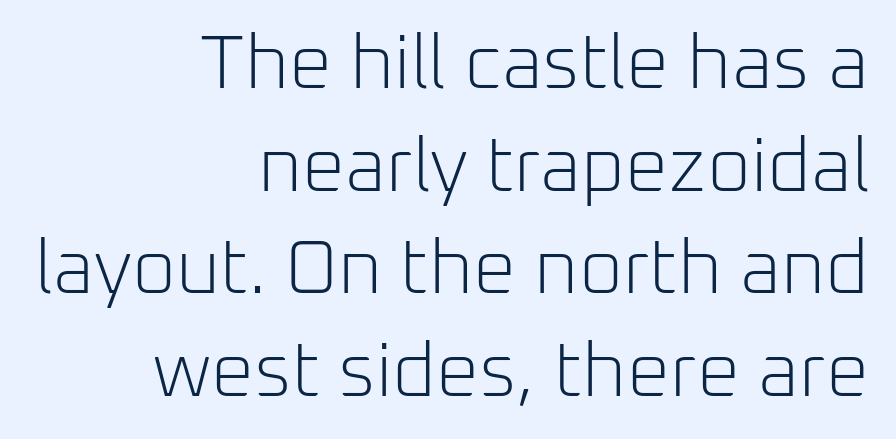
{"serif": "no", "italic": "no", "bold": "no", "weight": "light", "width": "normal", "stroke_contrast": "low", "x_height": "medium", "monospaced": "no", "underline": "no", "align": "right", "line_spacing": "normal", "line_spacing_ratio": 1.35, "letter_spacing": "normal", "letter_spacing_em": 0.0, "glyph_px": 76}
